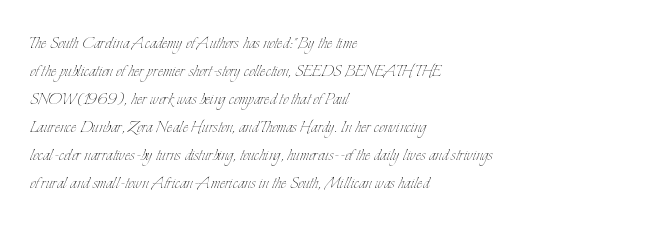
Q: Is the text bold? A: No.
Q: Is the text italic (slanted)? A: Yes.
Q: Is the text underlined? A: No.
Q: How is the paragraph aligned? A: Left-aligned.
Q: Is the spacing between letters normal or unusually wide? A: Normal.
Q: Is the spacing between lines tight, normal or loose? A: Normal.
